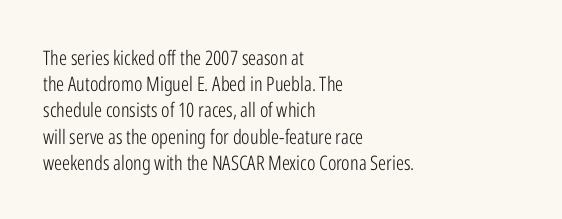
The image shows 20 px text type, upright; set left-aligned, normal line spacing (1.31x), normal letter spacing, not underlined.
